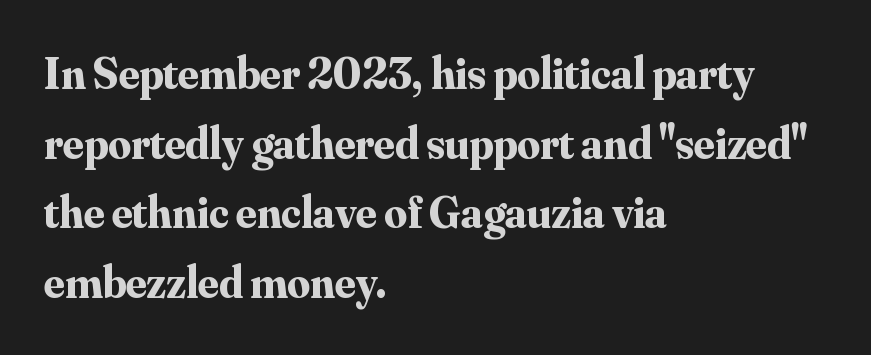
{"serif": "yes", "italic": "no", "bold": "yes", "weight": "bold", "width": "normal", "stroke_contrast": "medium", "x_height": "small", "monospaced": "no", "underline": "no", "align": "left", "line_spacing": "normal", "line_spacing_ratio": 1.55, "letter_spacing": "normal", "letter_spacing_em": 0.0, "glyph_px": 45}
